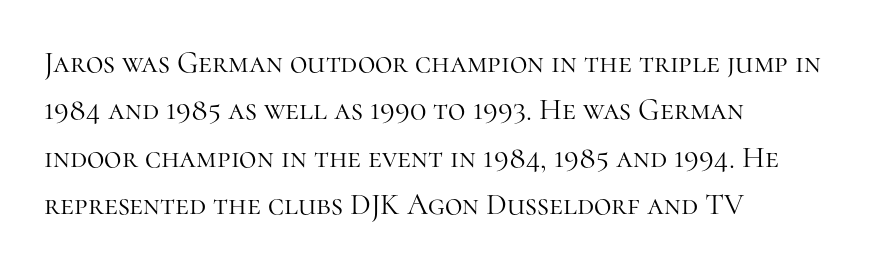
The image shows 30 px light serif type, upright; set left-aligned, normal line spacing (1.58x), normal letter spacing, not underlined; high stroke contrast and a medium x-height.
